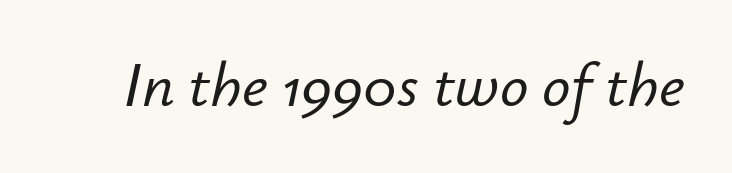
Check the space under the baseline: it is left empty. When letters slant like this, we call the style italic. The type is set solid horizontally, with unmodified tracking. Here the designer chose a conventional face with non-uniform glyph widths.
